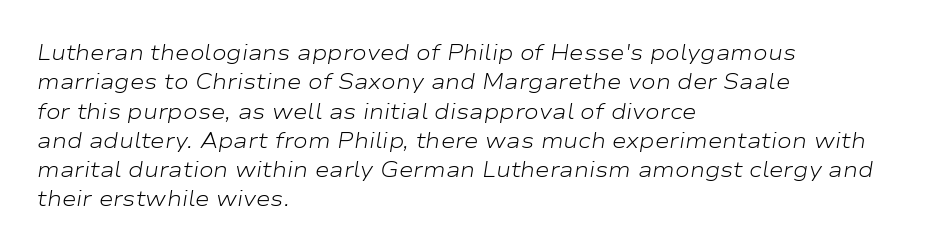
The image shows 22 px text type, italic (leaning right); set left-aligned, normal line spacing (1.33x), normal letter spacing, not underlined.
